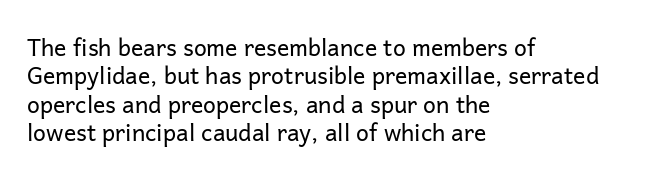
The image shows 23 px text type, upright; set left-aligned, line spacing 1.23x, normal letter spacing, not underlined.
